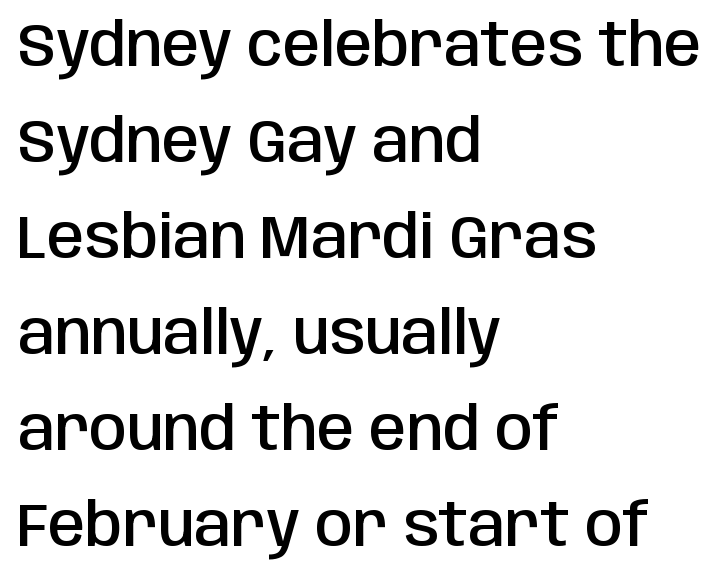
The image shows 60 px semibold, condensed sans-serif type, upright; set left-aligned, normal line spacing (1.6x), normal letter spacing, not underlined; low stroke contrast and a large x-height.
